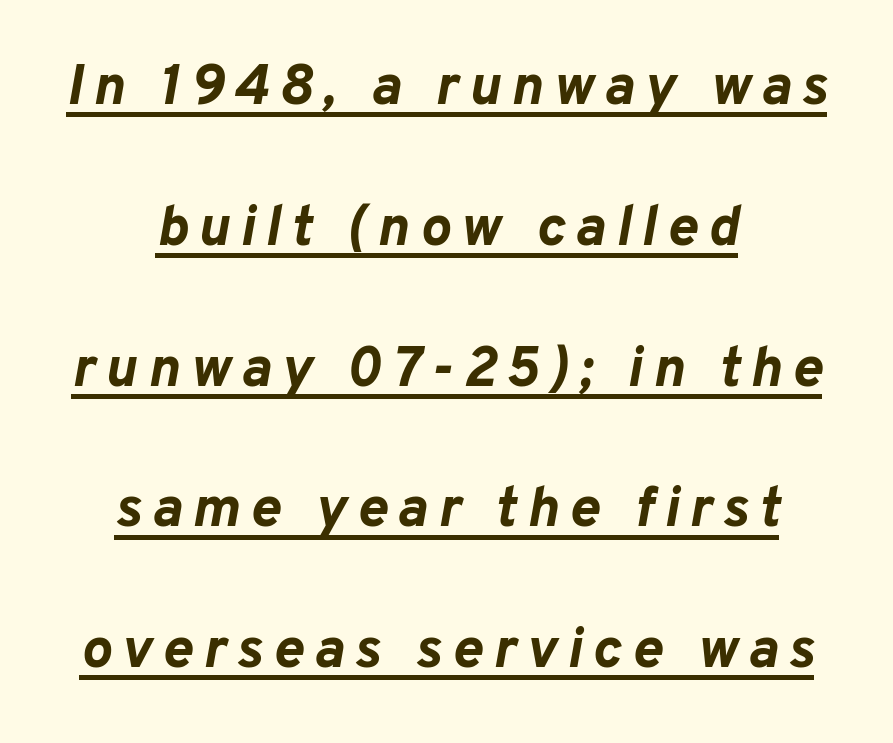
Its strokes are broad and dark, the hallmark of bold type. Where is the straight margin? There isn't one; the lines are centered. Is the type slanted? Yes — the strokes lean at a clear angle. The face used here appears with an underline applied.
